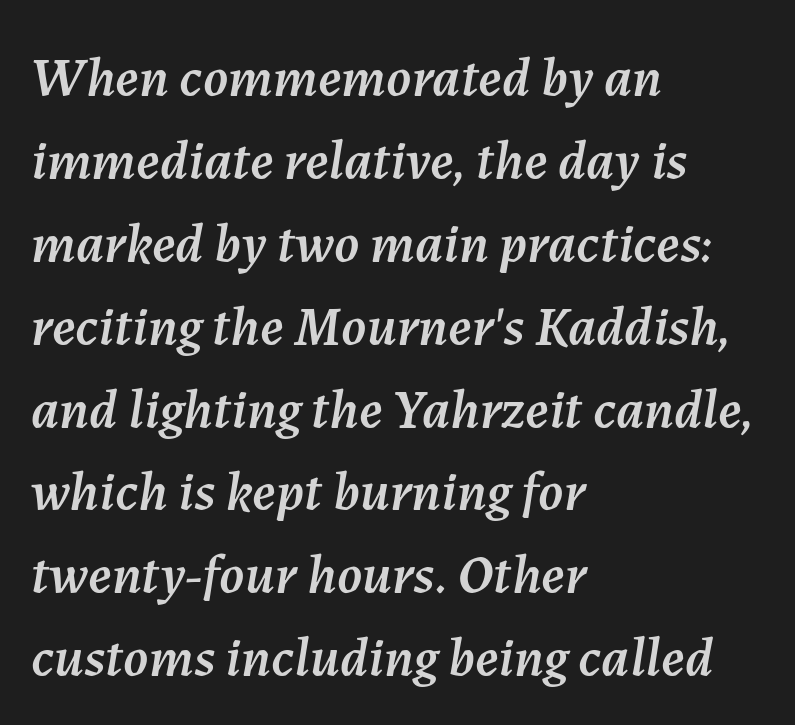
{"italic": "yes", "lean": "right", "slant_degrees": 7, "width": "normal", "stroke_contrast": "medium", "x_height": "medium", "monospaced": "no", "underline": "no", "align": "left", "line_spacing": "normal", "line_spacing_ratio": 1.48, "letter_spacing": "normal", "letter_spacing_em": 0.0, "glyph_px": 56}
